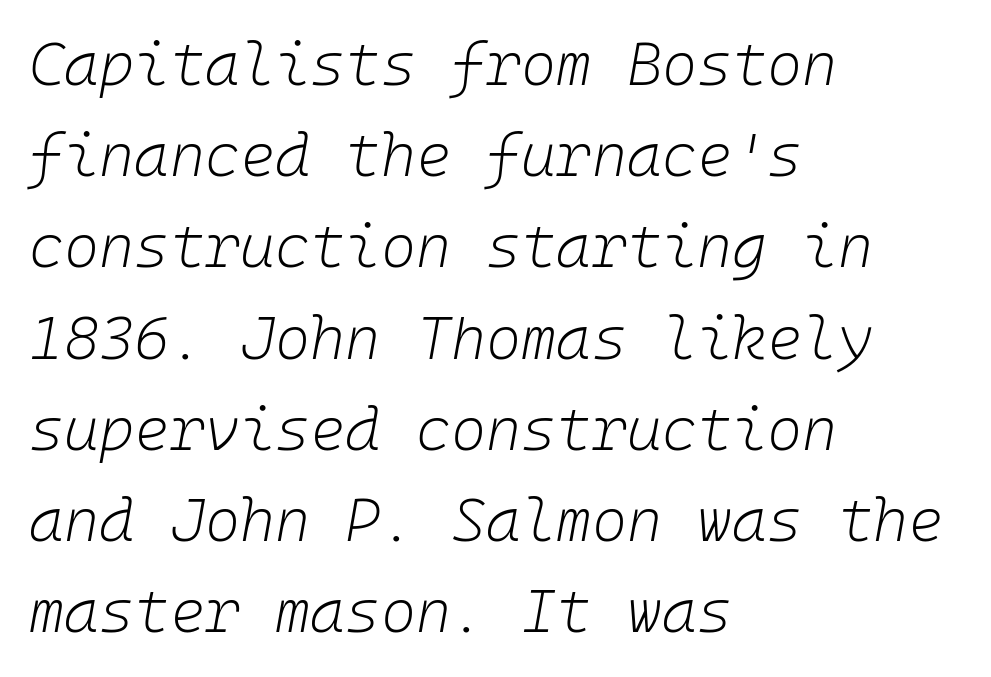
The image shows 60 px light type, italic (leaning right); set left-aligned, normal line spacing (1.52x), normal letter spacing, not underlined; low stroke contrast and a medium x-height.
